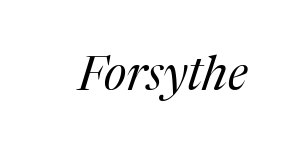
The image shows 48 px regular-weight serif type, italic (leaning right); set normal letter spacing, not underlined; medium stroke contrast and a medium x-height.
